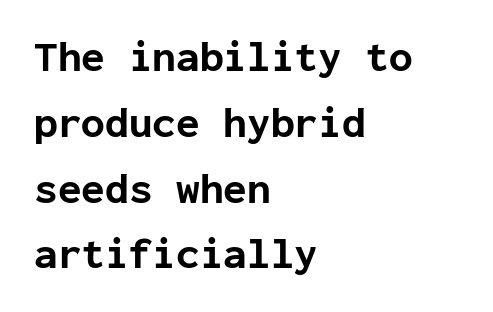
The image shows 43 px bold sans-serif type, upright, monospaced; set left-aligned, normal line spacing (1.53x), normal letter spacing, not underlined; low stroke contrast and a medium x-height.
